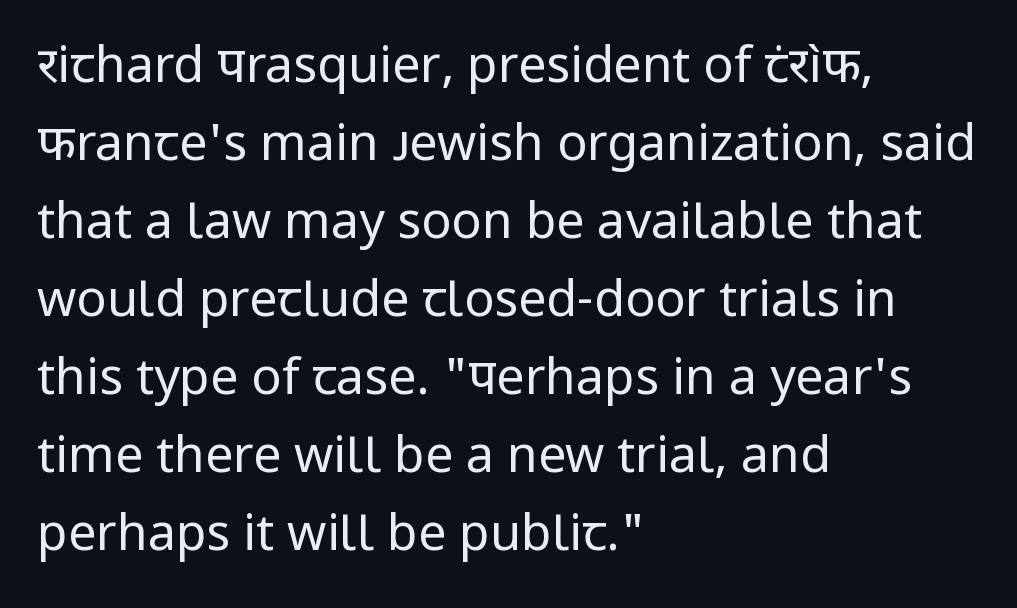
If you measured baseline to baseline, you'd find a middling distance. Is the letter spacing exaggerated? No — it looks like the ordinary default. These lines stack with their left ends in a neat column. Grotesque or geometric, the face here clearly has no serifs. Stems here are at most as thick as an everyday book face. The letters stand upright; this is a roman face.
